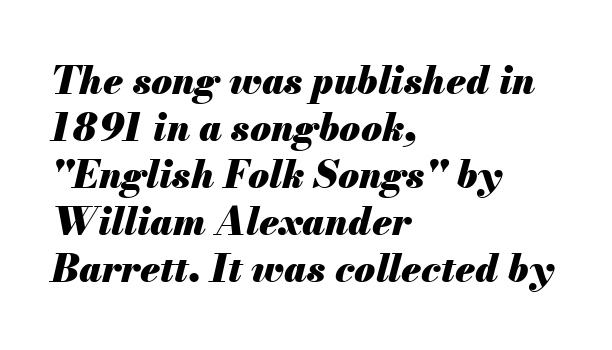
The passage shown is emphatically bold. Think of a printed novel: that variable character pitch is what you see here. You could call the tracking neutral — neither tight nor loose. The paragraph has a hard left edge and a soft right edge.
